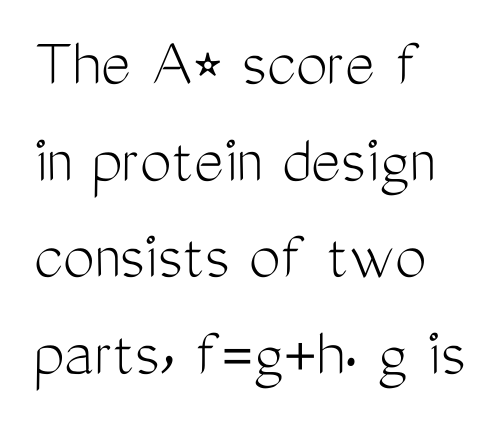
It's the straight-up-and-down kind of type. The typeface chosen for these lines omits serifs. Heft: none added — not bold. Spacing verdict: proportional, widths tailored to each character. Students, note that the glyphs here touch the page at normal intervals.
